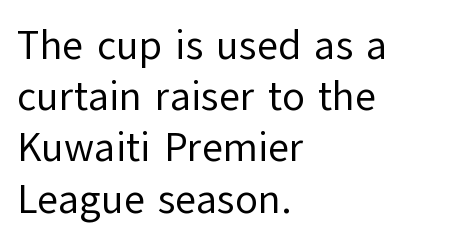
Spacing verdict: proportional, widths tailored to each character. No italicization has been applied; the sample stays upright. The zone under the glyphs is completely vacant. Compared with a typical body face, this is equally light or lighter still. The type family on display is of the sans-serif kind.
